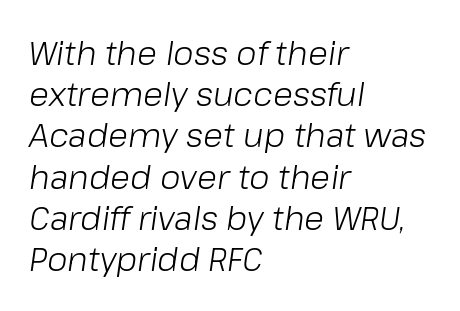
Q: Is the text bold? A: No.
Q: Is the text italic (slanted)? A: Yes, it leans right by about 8 degrees.
Q: Is the text underlined? A: No.
Q: How is the paragraph aligned? A: Left-aligned.
Q: Is the spacing between letters normal or unusually wide? A: Normal.
Q: Is the spacing between lines tight, normal or loose? A: Normal.
Q: Width (condensed, normal, or wide)? A: Normal.
Q: Stroke contrast? A: Low.
Q: x-height? A: Medium.
Q: Monospaced? A: No.
